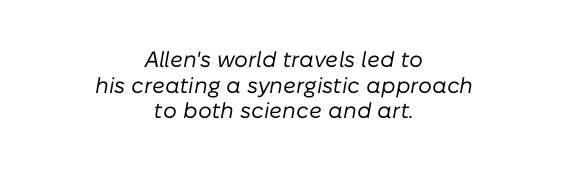
{"italic": "yes", "lean": "right", "slant_degrees": 10, "bold": "no", "underline": "no", "align": "center", "line_spacing_ratio": 1.17, "letter_spacing": "normal", "letter_spacing_em": 0.0, "glyph_px": 22}
